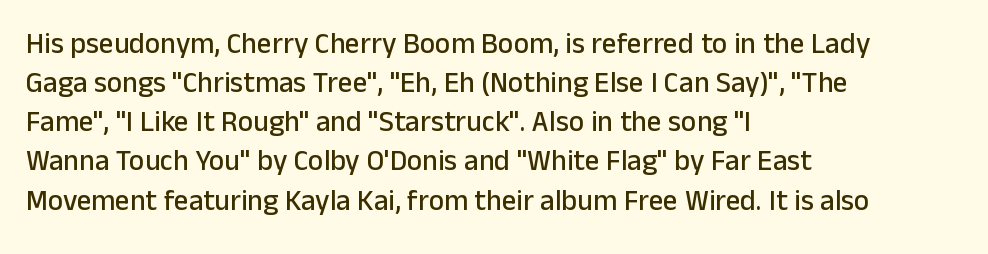
The image shows 29 px sans-serif type, upright; set left-aligned, normal line spacing (1.35x), normal letter spacing, not underlined; low stroke contrast and a medium x-height.
